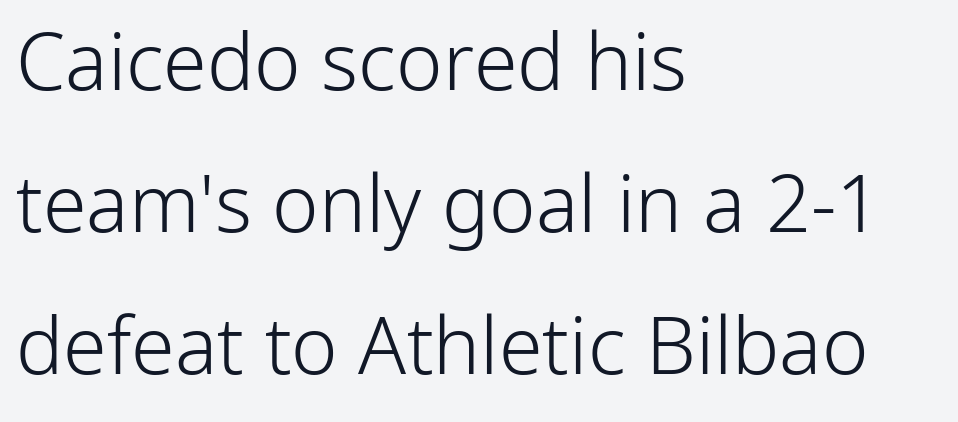
{"serif": "no", "italic": "no", "bold": "no", "weight": "light", "width": "normal", "stroke_contrast": "low", "x_height": "medium", "monospaced": "no", "underline": "no", "align": "left", "line_spacing_ratio": 1.8, "letter_spacing": "normal", "letter_spacing_em": 0.0, "glyph_px": 79}
